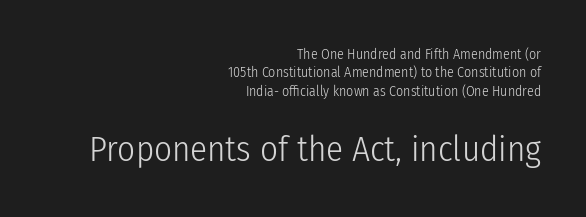
The image shows 35 px light, condensed sans-serif type, upright; set right-aligned, normal line spacing (1.32x), normal letter spacing, not underlined; the second (bottom) block is 2.5x larger; low stroke contrast and a medium x-height.
